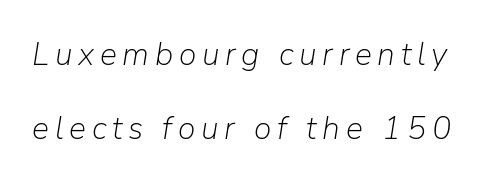
The image shows 32 px light type, italic (leaning right); set loose line spacing (2.3x), not underlined; low stroke contrast and a medium x-height.
